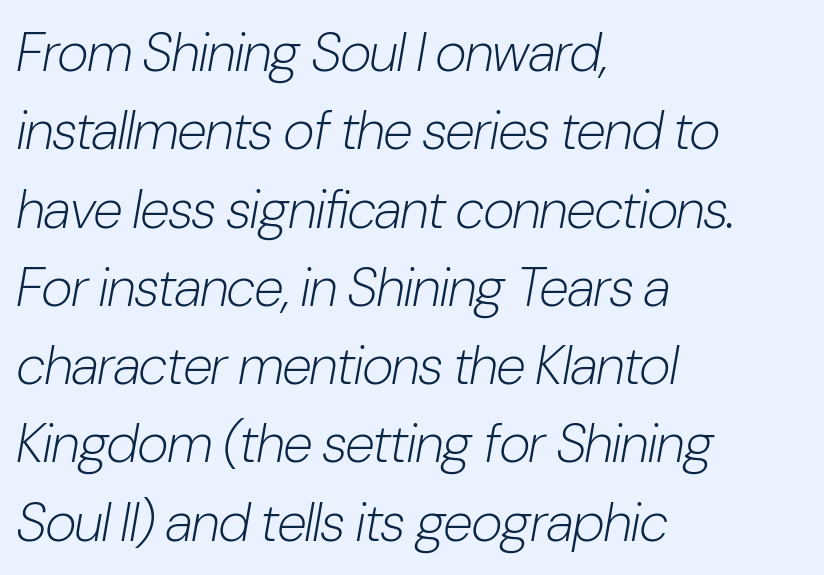
{"italic": "yes", "lean": "right", "slant_degrees": 10, "bold": "no", "weight": "light", "width": "condensed", "stroke_contrast": "low", "x_height": "medium", "monospaced": "no", "underline": "no", "align": "left", "line_spacing": "normal", "line_spacing_ratio": 1.45, "letter_spacing": "normal", "letter_spacing_em": 0.0, "glyph_px": 54}
